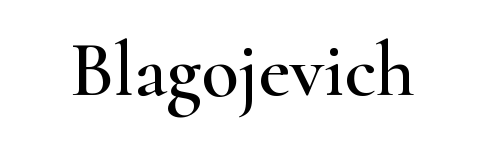
You can tell it's not italic because the verticals are truly vertical. Compared with typical body copy, the letter spacing here is the same. Unlike a clean sans, this face finishes its strokes with serifs. Unmarked baselines from the first word to the last. Varying glyph widths throughout — classic text-font behaviour.
